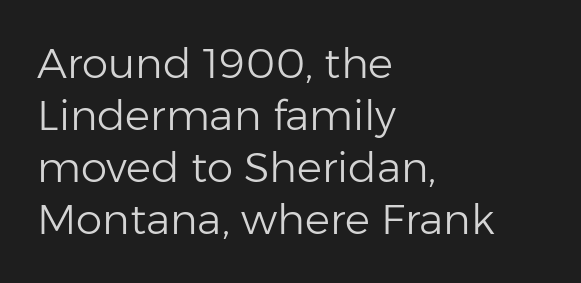
The string is rendered with underlining switched off. The letters advance in unequal steps, a hallmark of proportional type. The font family rendered here belongs to the sans-serif group. Standard letterfit; no display-style spreading of the glyphs. The letterforms sit at book weight or below.
